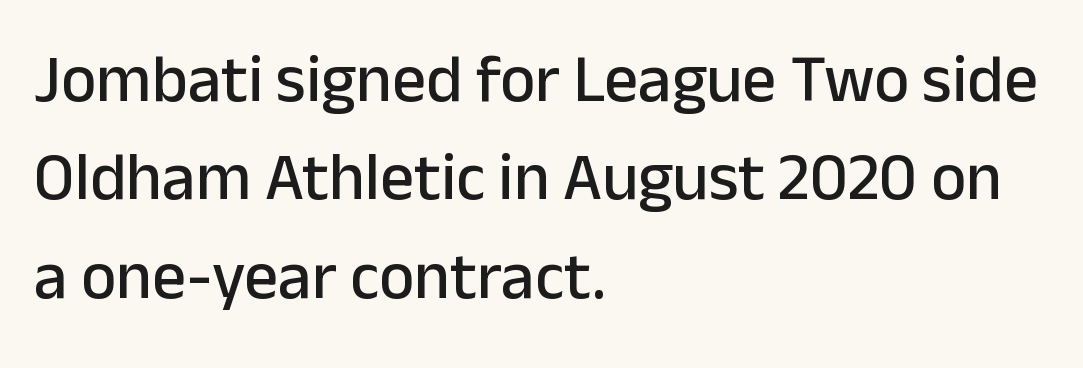
{"serif": "no", "italic": "no", "width": "normal", "stroke_contrast": "low", "x_height": "medium", "monospaced": "no", "underline": "no", "align": "left", "line_spacing": "normal", "line_spacing_ratio": 1.47, "letter_spacing": "normal", "letter_spacing_em": 0.0, "glyph_px": 67}
